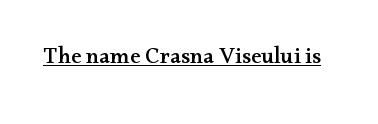
{"italic": "no", "underline": "yes", "letter_spacing": "normal", "letter_spacing_em": 0.0, "glyph_px": 23}
